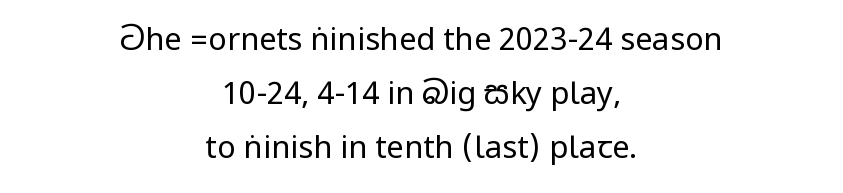
This sample uses an upright cut, with every glyph sitting square on the baseline. The rag falls on both sides of this text block equally. No extra tracking has been applied to these lines. The face looks like a standard text weight, possibly lighter.
